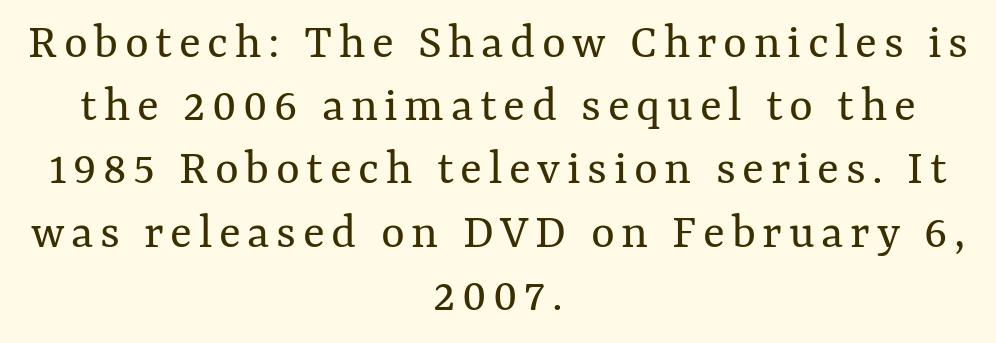
{"italic": "no", "bold": "no", "weight": "regular", "width": "normal", "stroke_contrast": "medium", "x_height": "medium", "monospaced": "no", "underline": "no", "align": "center", "line_spacing_ratio": 1.24, "glyph_px": 51}
